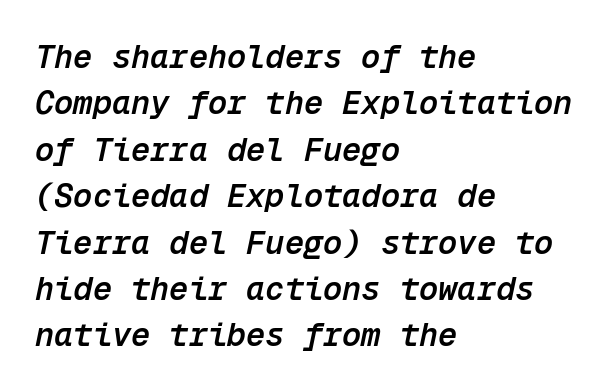
Standard letterfit; no display-style spreading of the glyphs. The compositor pushed each line to the left boundary. The gap between lines stays unmarked. In terms of leading, this rendering sits right in the middle. These words are printed semibold, heavier than regular yet not bold.
